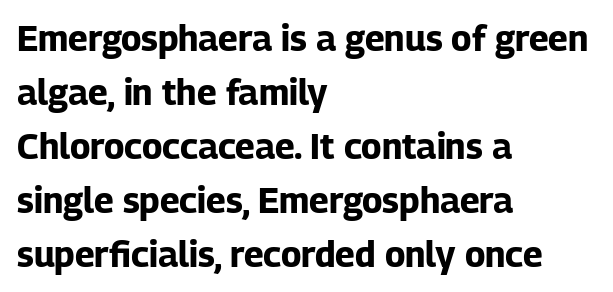
If you drew a line through each stem, it would be perfectly vertical. Character widths vary here, with narrow letters taking less room than wide ones. Students, this is bold: see how much ink each stroke carries. Line starts are locked; line ends wander. The baseline area is clear.
